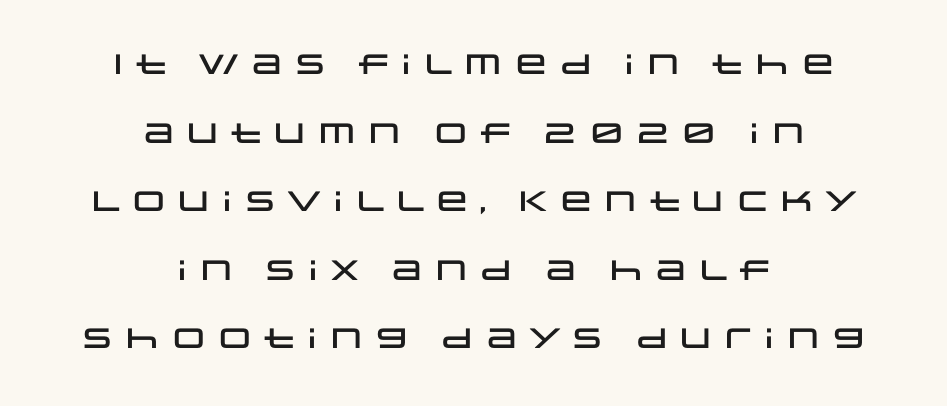
The image shows 28 px wide sans-serif type, upright; set centered, loose line spacing (2.45x), not underlined; low stroke contrast and a large x-height.
